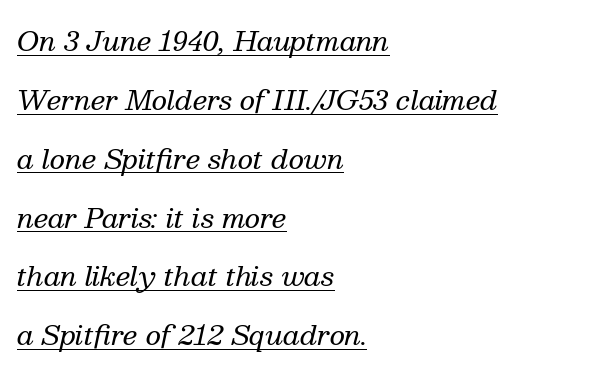
The image shows 27 px text type, italic (leaning right); set left-aligned, loose line spacing (2.18x), normal letter spacing, underlined.
